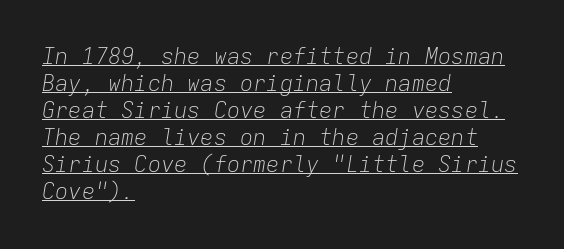
The image shows 22 px text type, italic (leaning right); set left-aligned, line spacing 1.23x, normal letter spacing, underlined.
